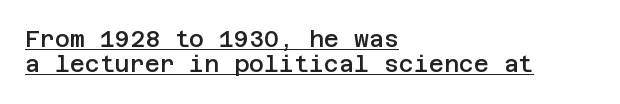
Q: Is the text bold? A: Semi-bold.
Q: Is the text italic (slanted)? A: No, it is upright.
Q: Is the text underlined? A: Yes.
Q: How is the paragraph aligned? A: Left-aligned.
Q: Is the spacing between letters normal or unusually wide? A: Normal.
Q: Is the spacing between lines tight, normal or loose? A: Tight.
